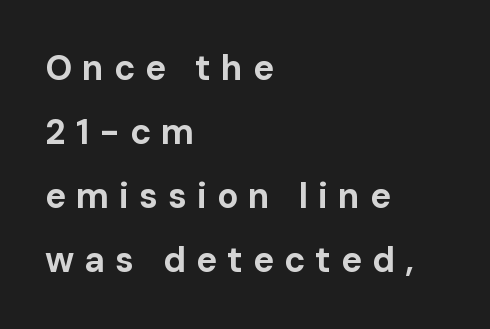
{"serif": "no", "italic": "no", "bold": "yes", "weight": "bold", "width": "normal", "stroke_contrast": "low", "x_height": "medium", "monospaced": "no", "underline": "no", "align": "left", "line_spacing_ratio": 1.83, "letter_spacing": "wide", "letter_spacing_em": 0.29, "glyph_px": 35}
